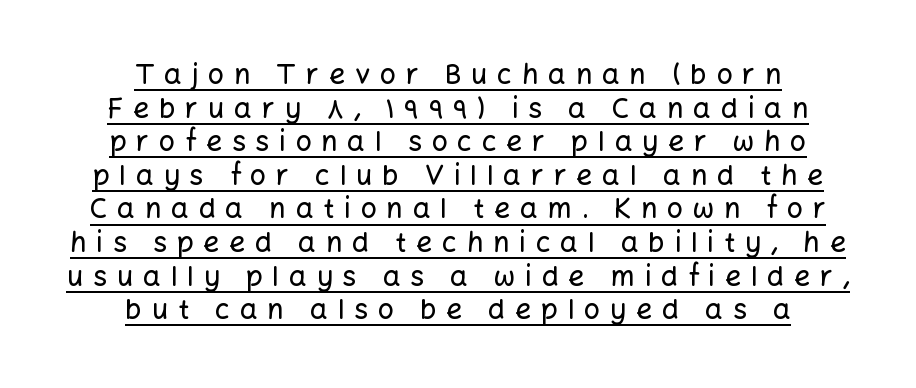
Q: Is the text italic (slanted)? A: No, it is upright.
Q: Is the typeface a serif or a sans-serif typeface? A: Sans-serif.
Q: Is the text underlined? A: Yes.
Q: How is the paragraph aligned? A: Centered.
Q: Is the spacing between letters normal or unusually wide? A: Unusually wide.
Q: Width (condensed, normal, or wide)? A: Normal.
Q: Stroke contrast? A: Low.
Q: x-height? A: Medium.
Q: Monospaced? A: No.
